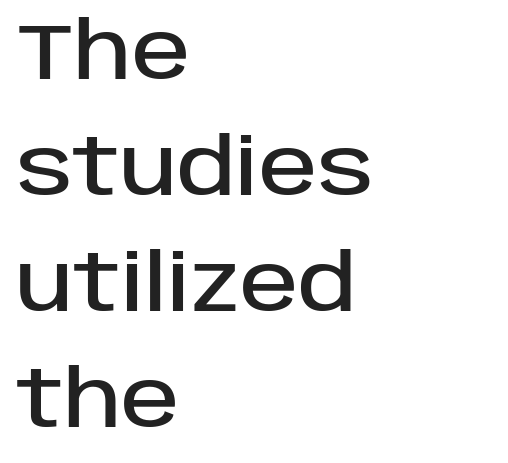
The image shows 79 px sans-serif type, upright; set left-aligned, normal line spacing (1.47x), normal letter spacing, not underlined; low stroke contrast and a large x-height.
